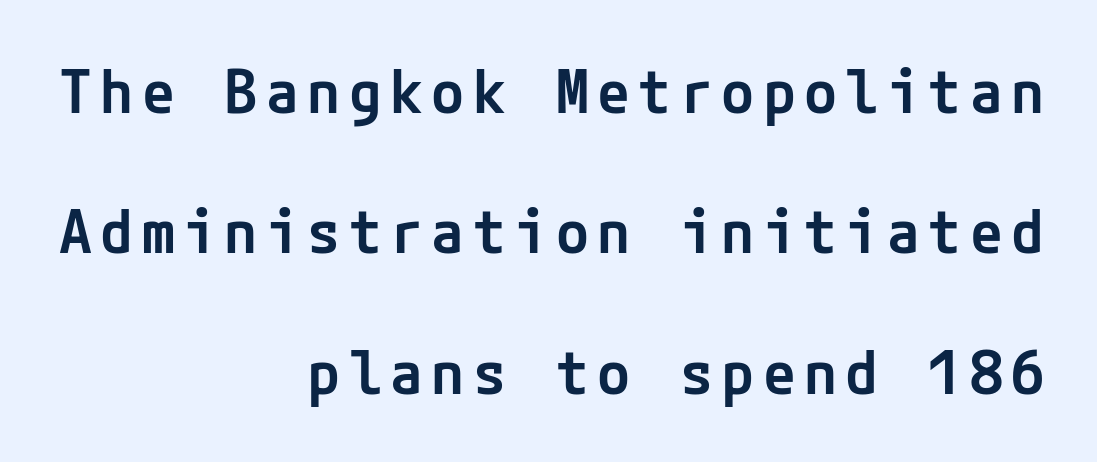
The image shows 60 px semibold sans-serif type, upright; set right-aligned, loose line spacing (2.34x), not underlined; low stroke contrast and a medium x-height.
